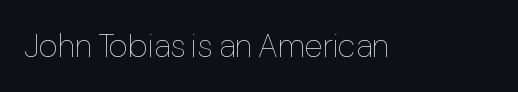
Tall strokes in this sample are plumb rather than angled. Counters stay open thanks to moderate or lighter strokes. Each row of text sits above clean, open space. These lines are rendered in a variable-pitch font.
